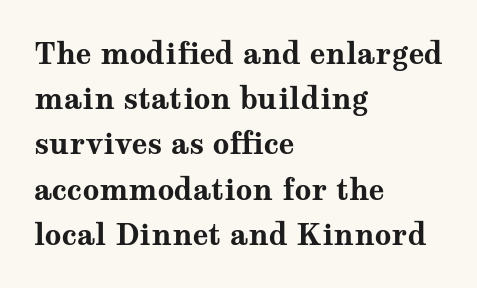
The image shows 29 px bold, wide serif type, upright; set left-aligned, normal line spacing (1.56x), normal letter spacing, not underlined; medium stroke contrast and a medium x-height.
